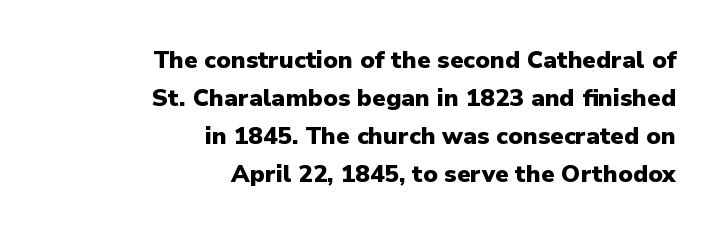
Q: Is the text bold? A: Yes.
Q: Is the text italic (slanted)? A: No, it is upright.
Q: Is the text underlined? A: No.
Q: How is the paragraph aligned? A: Right-aligned.
Q: Is the spacing between letters normal or unusually wide? A: Normal.
Q: Is the spacing between lines tight, normal or loose? A: Normal.
